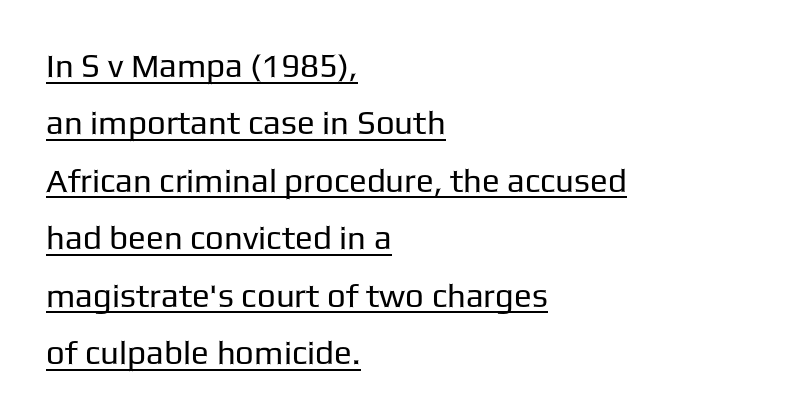
Each stroke keeps to a modest, everyday thickness or less. No extra tracking has been applied to these lines. Each line of the rendering has a horizontal stroke beneath the glyphs. Alignment: flush left.
